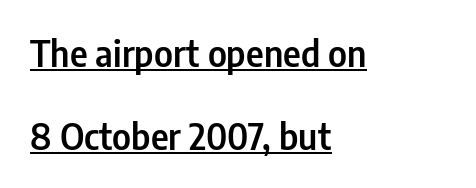
The image shows 35 px condensed sans-serif type, upright; set left-aligned, loose line spacing (2.37x), normal letter spacing, underlined; low stroke contrast and a medium x-height.
